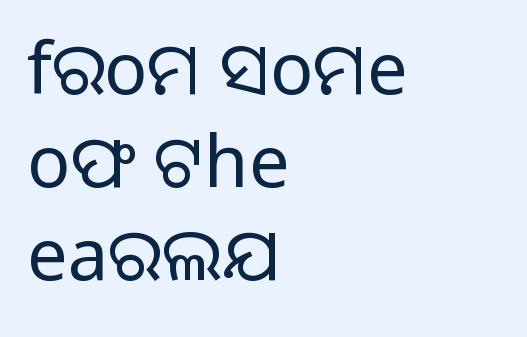
The image shows 72 px regular-weight sans-serif type, upright; set left-aligned, normal line spacing (1.29x), normal letter spacing, not underlined; low stroke contrast and a medium x-height.
